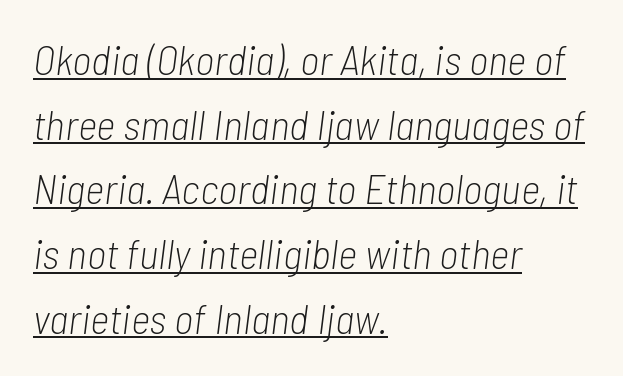
Posture: slanted. Underlining? Definitely there. Is the type heavy? It reads as light-to-regular instead. The text block is weighted toward the left margin, trailing off unevenly rightward. This rendering leaves character spacing at its baseline value.
